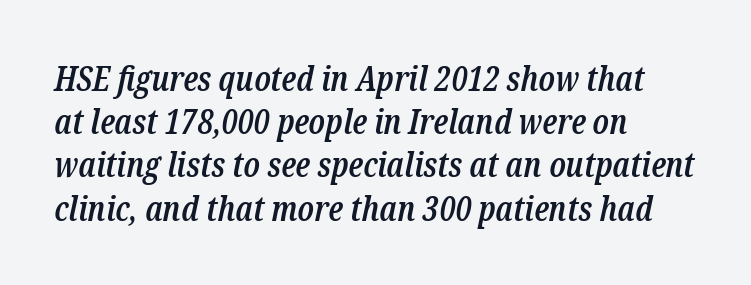
The image shows 34 px semibold, condensed serif type, italic (leaning right); set left-aligned, normal line spacing (1.27x), normal letter spacing, not underlined; low stroke contrast and a medium x-height.
